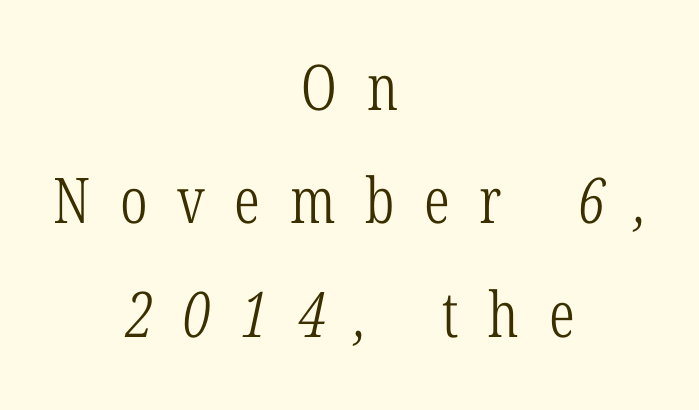
The image shows 63 px light, condensed serif type; set centered, line spacing 1.8x, unusually wide letter spacing (+0.47 em), not underlined; low stroke contrast and a medium x-height.
